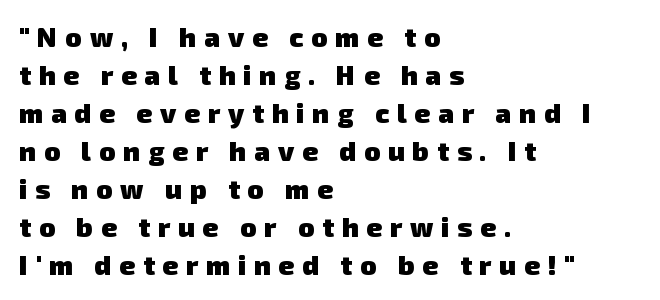
{"bold": "yes", "underline": "no", "align": "left", "line_spacing": "normal", "line_spacing_ratio": 1.41, "letter_spacing": "wide", "letter_spacing_em": 0.29, "glyph_px": 27}
